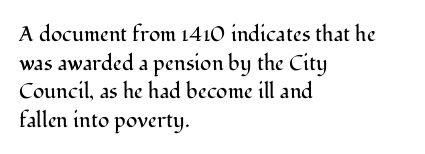
Q: Is the text bold? A: No.
Q: Is the text italic (slanted)? A: No, it is upright.
Q: Is the text underlined? A: No.
Q: How is the paragraph aligned? A: Left-aligned.
Q: Is the spacing between letters normal or unusually wide? A: Normal.
Q: Is the spacing between lines tight, normal or loose? A: Normal.
